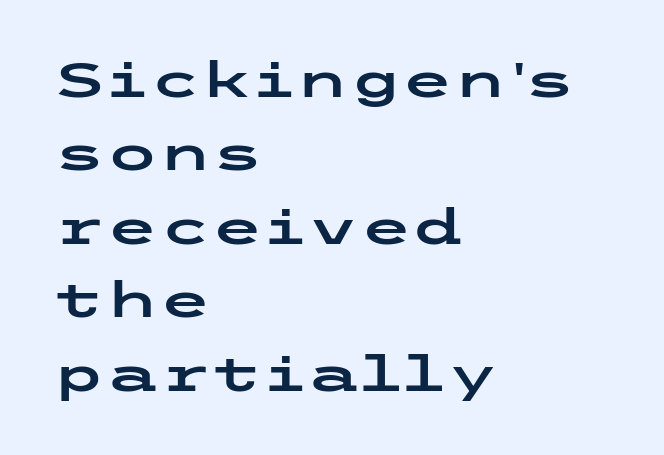
The image shows 48 px wide sans-serif type, upright; set left-aligned, normal line spacing (1.53x), normal letter spacing, not underlined; low stroke contrast and a medium x-height.
